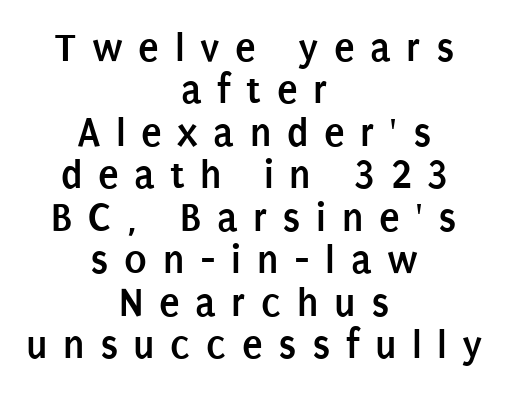
Q: Is the text bold? A: Yes.
Q: Is the text italic (slanted)? A: No, it is upright.
Q: Is the typeface a serif or a sans-serif typeface? A: Sans-serif.
Q: Is the text underlined? A: No.
Q: How is the paragraph aligned? A: Centered.
Q: Is the spacing between letters normal or unusually wide? A: Unusually wide.
Q: Is the spacing between lines tight, normal or loose? A: Tight.
Q: Width (condensed, normal, or wide)? A: Condensed.
Q: Stroke contrast? A: Low.
Q: x-height? A: Large.
Q: Monospaced? A: No.
